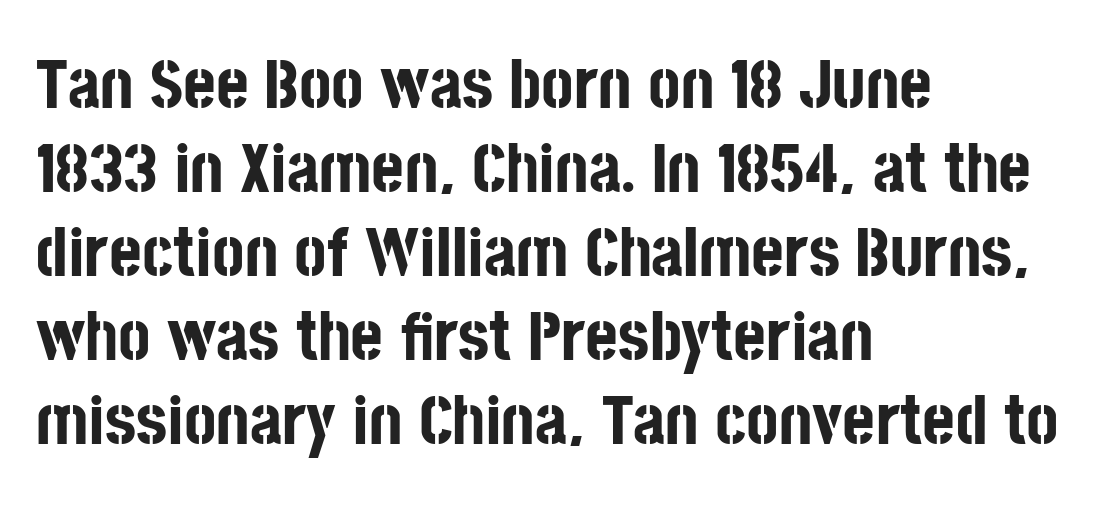
{"serif": "no", "italic": "no", "bold": "yes", "weight": "bold", "width": "condensed", "stroke_contrast": "low", "x_height": "large", "monospaced": "no", "underline": "no", "align": "left", "line_spacing_ratio": 1.2, "letter_spacing": "normal", "letter_spacing_em": 0.0, "glyph_px": 70}
